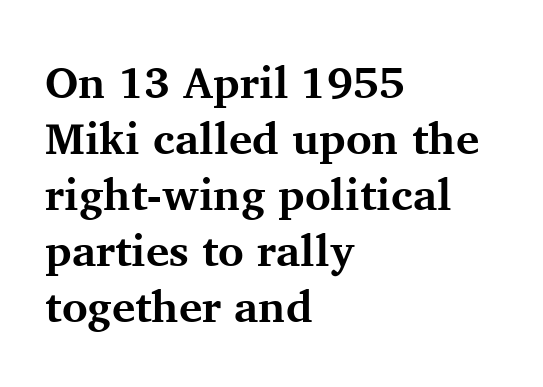
The image shows 44 px bold serif type, upright; set left-aligned, normal line spacing (1.27x), normal letter spacing, not underlined; medium stroke contrast and a medium x-height.
